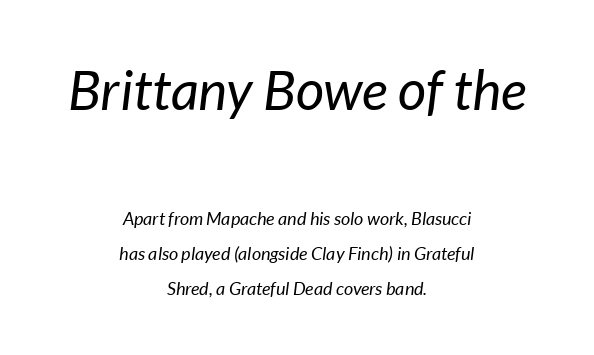
The image shows 55 px regular-weight type, italic (leaning right); set centered, loose line spacing (1.96x), normal letter spacing, not underlined; the first (top) block is 3.06x larger; low stroke contrast and a medium x-height.
